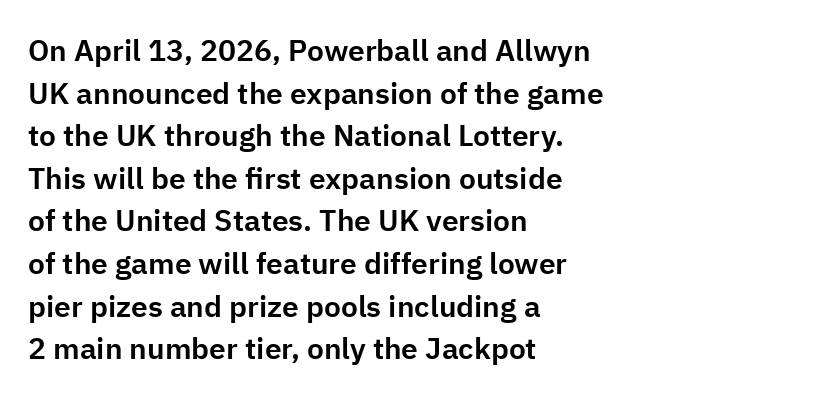
{"serif": "no", "italic": "no", "width": "normal", "stroke_contrast": "low", "x_height": "medium", "monospaced": "no", "underline": "no", "align": "left", "line_spacing": "normal", "line_spacing_ratio": 1.42, "letter_spacing": "normal", "letter_spacing_em": 0.0, "glyph_px": 30}
